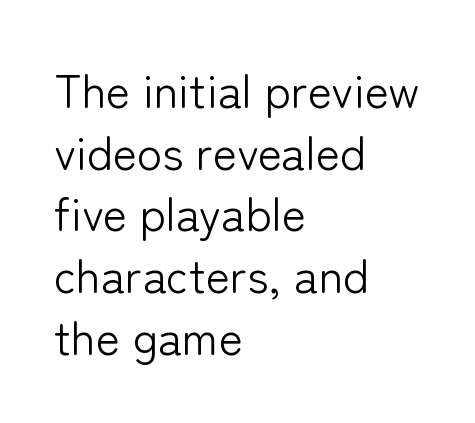
{"serif": "no", "italic": "no", "bold": "no", "weight": "light", "width": "normal", "stroke_contrast": "low", "x_height": "medium", "monospaced": "no", "underline": "no", "align": "left", "line_spacing": "normal", "line_spacing_ratio": 1.34, "letter_spacing": "normal", "letter_spacing_em": 0.0, "glyph_px": 46}
